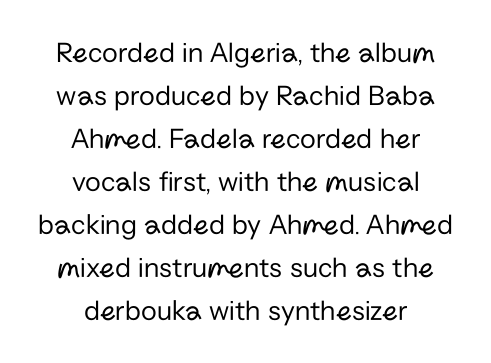
The image shows 29 px regular-weight sans-serif type, upright; set centered, normal line spacing (1.48x), normal letter spacing, not underlined; low stroke contrast and a medium x-height.
